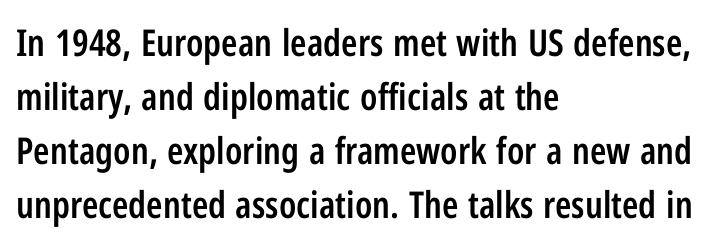
{"serif": "no", "italic": "no", "bold": "semi", "weight": "semibold", "width": "condensed", "stroke_contrast": "low", "x_height": "medium", "monospaced": "no", "underline": "no", "align": "left", "line_spacing": "normal", "line_spacing_ratio": 1.46, "letter_spacing": "normal", "letter_spacing_em": 0.0, "glyph_px": 37}
